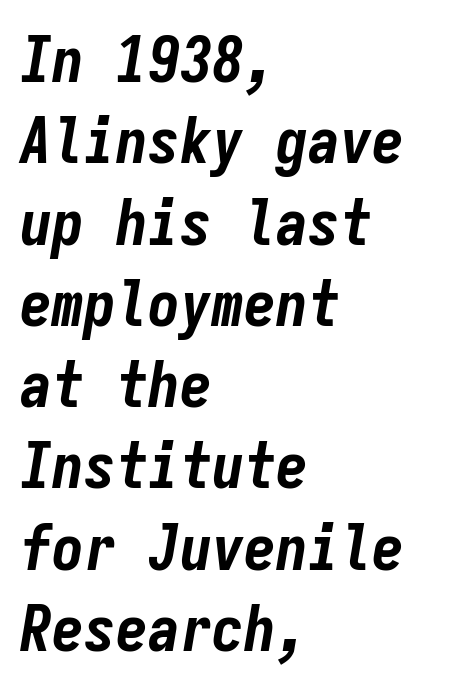
{"italic": "yes", "lean": "right", "slant_degrees": 9, "bold": "yes", "weight": "bold", "width": "condensed", "stroke_contrast": "low", "x_height": "medium", "monospaced": "yes", "underline": "no", "align": "left", "line_spacing": "normal", "line_spacing_ratio": 1.27, "letter_spacing": "normal", "letter_spacing_em": 0.0, "glyph_px": 64}
